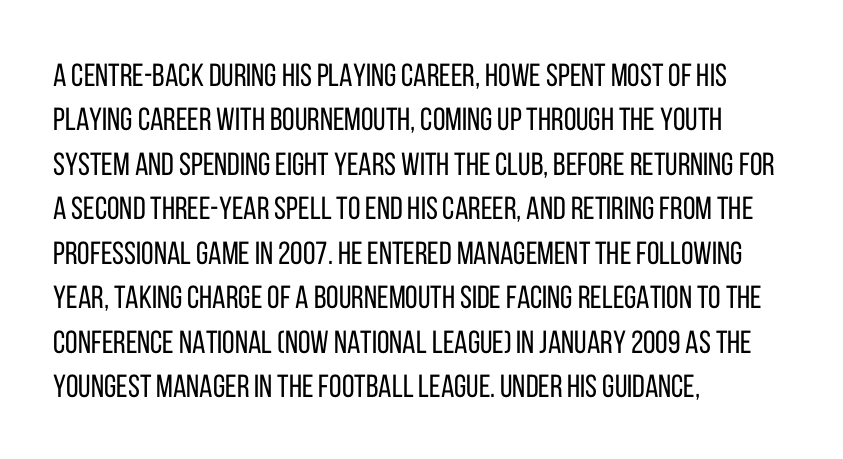
Weight: regular or lighter. The type is set solid horizontally, with unmodified tracking. If you drew a line through each stem, it would be perfectly vertical. Reading down the block, your eye returns to a fixed left position each line. Note the varied advance widths — an 'i' is clearly narrower than an 'm'. Regular leading.
